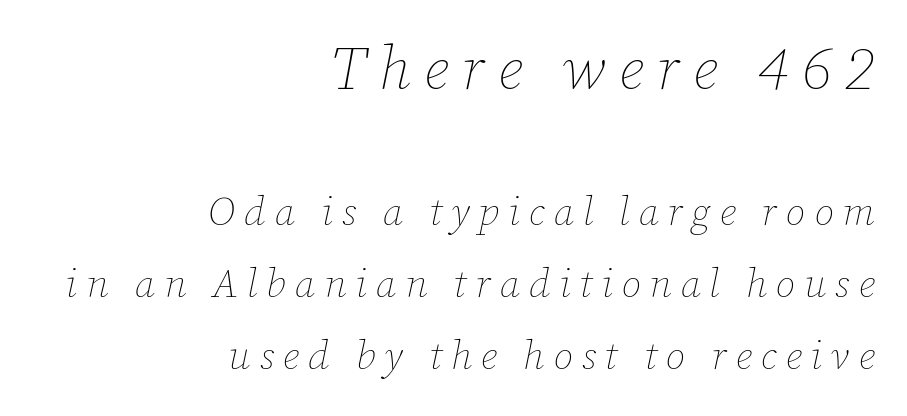
Q: Is the text bold? A: No.
Q: Is the text italic (slanted)? A: Yes, it leans right by about 12 degrees.
Q: Is the text underlined? A: No.
Q: How is the paragraph aligned? A: Right-aligned.
Q: Is the spacing between letters normal or unusually wide? A: Unusually wide.
Q: Which block of text is set in a larger size, the first (top) or the second (bottom)? A: The first (top) one.
Q: Width (condensed, normal, or wide)? A: Normal.
Q: Stroke contrast? A: Low.
Q: x-height? A: Medium.
Q: Monospaced? A: No.
